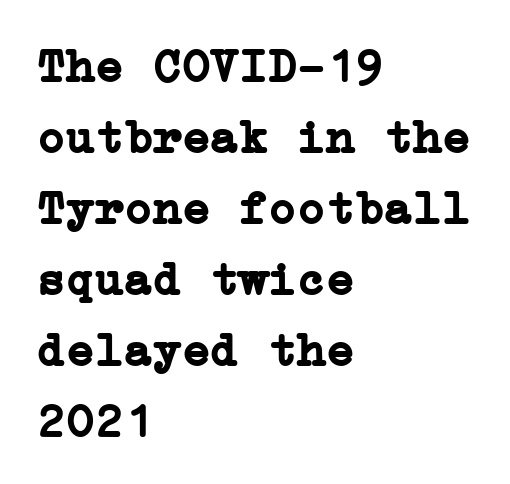
The image shows 48 px semibold serif type, upright; set left-aligned, normal line spacing (1.48x), normal letter spacing, not underlined; low stroke contrast and a medium x-height.
